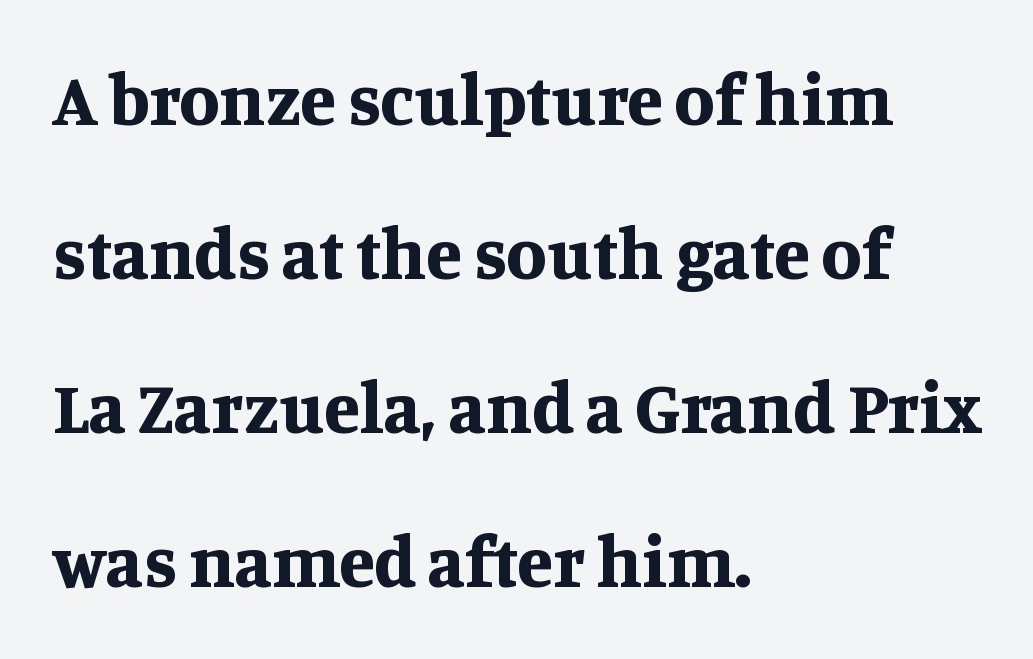
The image shows 73 px bold serif type, upright; set left-aligned, loose line spacing (2.11x), normal letter spacing, not underlined; medium stroke contrast and a large x-height.
